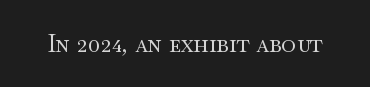
{"italic": "no", "bold": "no", "underline": "no", "letter_spacing": "normal", "letter_spacing_em": 0.0, "glyph_px": 25}
